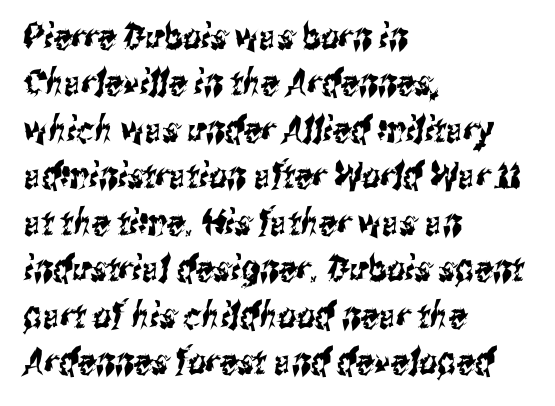
Each row of text sits above clean, open space. Spacing between characters is what you'd get straight out of the box. The setting favours the left margin, as ordinary paragraphs usually do. The block of text has a typical density, with ordinary space between rows. Spacing verdict: proportional, widths tailored to each character.
